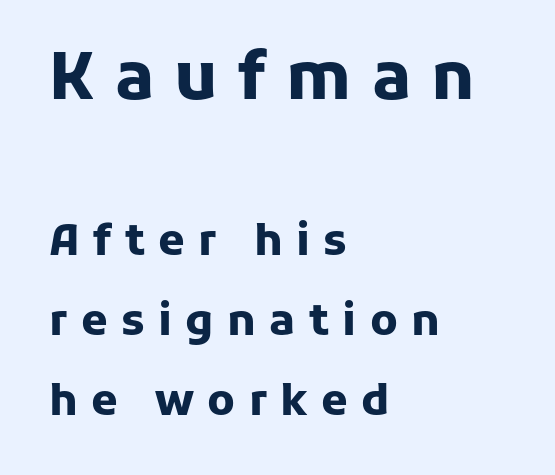
{"serif": "no", "italic": "no", "bold": "yes", "weight": "heavy", "width": "normal", "stroke_contrast": "low", "x_height": "medium", "monospaced": "no", "underline": "no", "align": "left", "line_spacing_ratio": 1.86, "letter_spacing": "wide", "letter_spacing_em": 0.31, "larger_block": "first", "size_ratio": 1.51, "glyph_px": 65}
